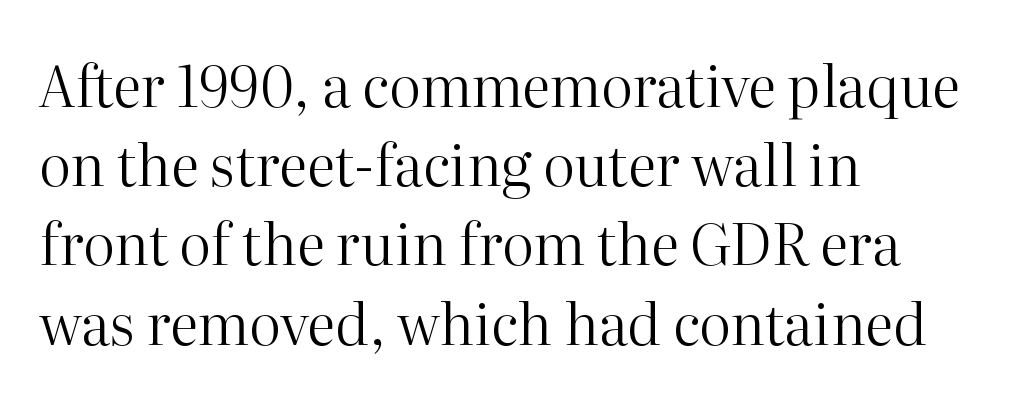
Q: Is the text bold? A: No.
Q: Is the text italic (slanted)? A: No, it is upright.
Q: Is the typeface a serif or a sans-serif typeface? A: Serif.
Q: Is the text underlined? A: No.
Q: How is the paragraph aligned? A: Left-aligned.
Q: Is the spacing between letters normal or unusually wide? A: Normal.
Q: Is the spacing between lines tight, normal or loose? A: Normal.
Q: Width (condensed, normal, or wide)? A: Normal.
Q: Stroke contrast? A: High.
Q: x-height? A: Medium.
Q: Monospaced? A: No.
